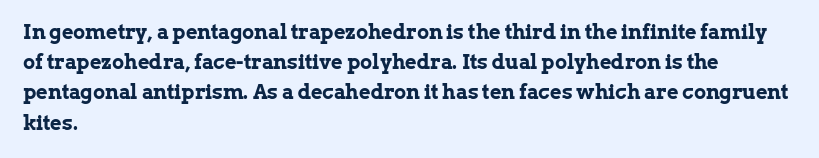
{"italic": "no", "bold": "yes", "underline": "no", "align": "left", "line_spacing": "normal", "line_spacing_ratio": 1.51, "letter_spacing": "normal", "letter_spacing_em": 0.0, "glyph_px": 20}
